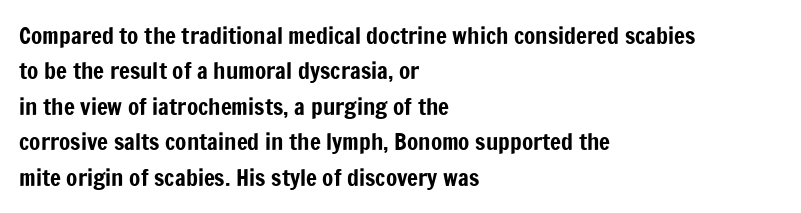
Q: Is the text italic (slanted)? A: No, it is upright.
Q: Is the text underlined? A: No.
Q: How is the paragraph aligned? A: Left-aligned.
Q: Is the spacing between letters normal or unusually wide? A: Normal.
Q: Is the spacing between lines tight, normal or loose? A: Normal.
